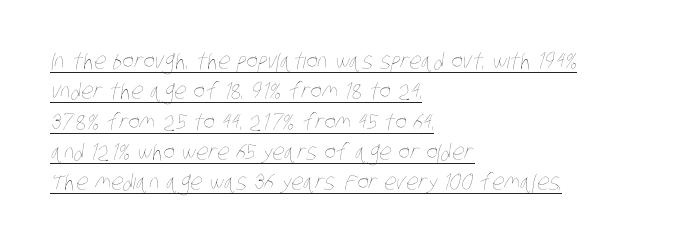
The tracking reads as untouched default to a designer's eye. No extra ink here — the face is not bold. Each line starts at the same left margin while the right side varies. Compared with undecorated copy, this sample adds a rule below the words. Line spacing here is normal.
